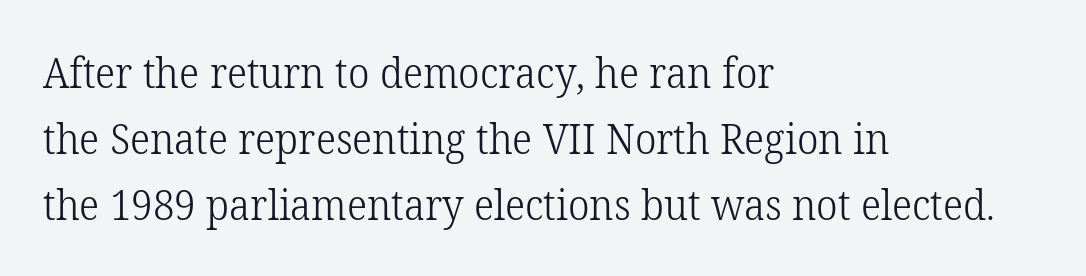
The image shows 42 px light serif type, upright; set left-aligned, normal line spacing (1.57x), normal letter spacing, not underlined; low stroke contrast and a medium x-height.
